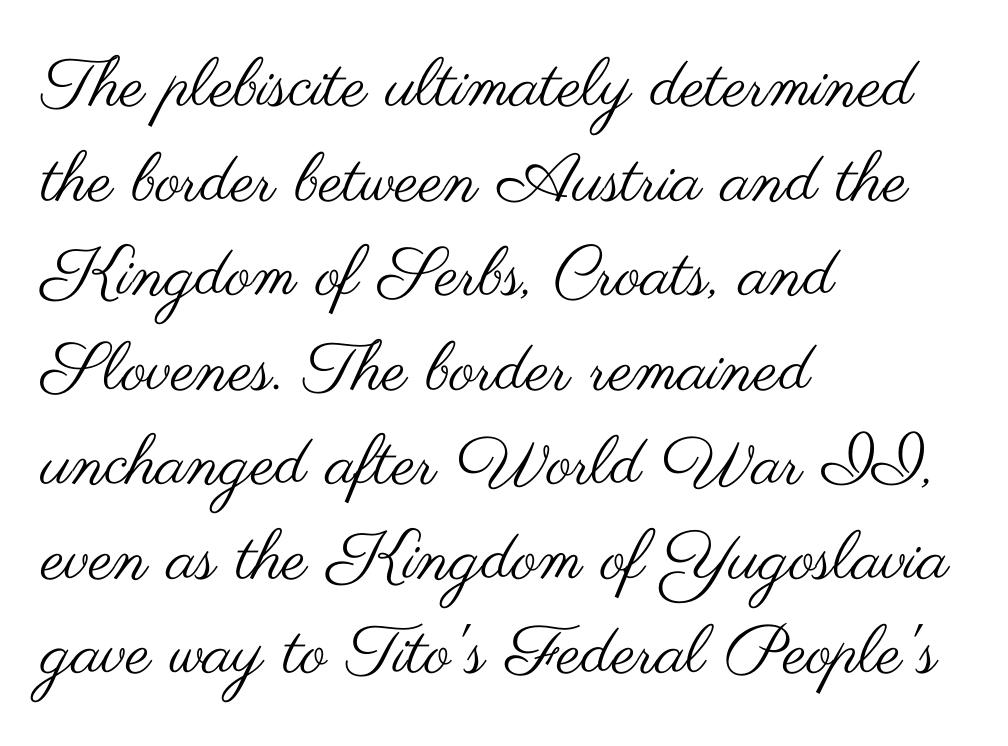
Q: Is the text bold? A: No.
Q: Is the text italic (slanted)? A: Yes.
Q: Is the typeface a serif or a sans-serif typeface? A: Sans-serif.
Q: Is the text underlined? A: No.
Q: How is the paragraph aligned? A: Left-aligned.
Q: Is the spacing between letters normal or unusually wide? A: Normal.
Q: Is the spacing between lines tight, normal or loose? A: Normal.
Q: Width (condensed, normal, or wide)? A: Wide.
Q: Stroke contrast? A: Medium.
Q: x-height? A: Small.
Q: Monospaced? A: No.
